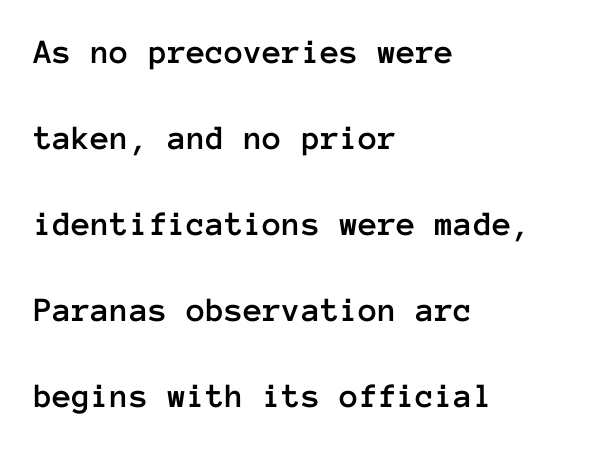
{"italic": "no", "width": "normal", "stroke_contrast": "low", "x_height": "medium", "monospaced": "yes", "underline": "no", "align": "left", "line_spacing": "loose", "line_spacing_ratio": 2.46, "letter_spacing": "normal", "letter_spacing_em": 0.0, "glyph_px": 35}
